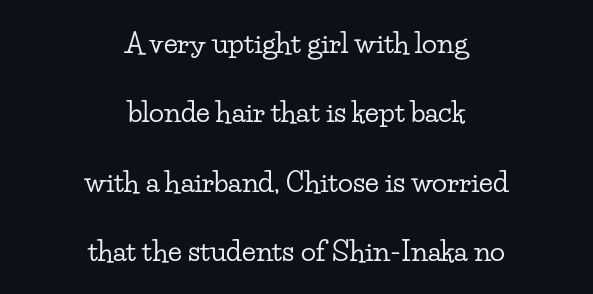
Q: Is the text italic (slanted)? A: No, it is upright.
Q: Is the typeface a serif or a sans-serif typeface? A: Serif.
Q: Is the text underlined? A: No.
Q: How is the paragraph aligned? A: Centered.
Q: Is the spacing between letters normal or unusually wide? A: Normal.
Q: Is the spacing between lines tight, normal or loose? A: Loose.
Q: Width (condensed, normal, or wide)? A: Wide.
Q: Stroke contrast? A: Low.
Q: x-height? A: Small.
Q: Monospaced? A: No.
